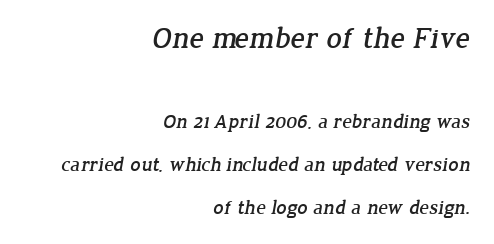
{"serif": "yes", "width": "normal", "stroke_contrast": "low", "x_height": "medium", "monospaced": "no", "underline": "no", "align": "right", "line_spacing": "loose", "line_spacing_ratio": 2.15, "letter_spacing": "normal", "letter_spacing_em": 0.0, "larger_block": "first", "size_ratio": 1.5, "glyph_px": 30}
